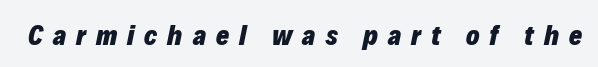
Q: Is the text bold? A: Yes.
Q: Is the text italic (slanted)? A: Yes, it leans right by about 12 degrees.
Q: Is the text underlined? A: No.
Q: Is the spacing between letters normal or unusually wide? A: Unusually wide.
Q: Width (condensed, normal, or wide)? A: Normal.
Q: Stroke contrast? A: Low.
Q: x-height? A: Medium.
Q: Monospaced? A: No.
